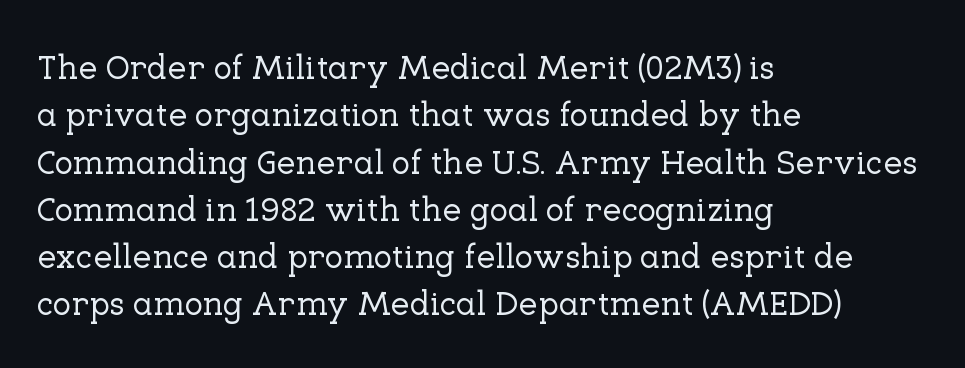
{"serif": "yes", "italic": "no", "width": "normal", "stroke_contrast": "low", "x_height": "medium", "monospaced": "no", "underline": "no", "align": "left", "line_spacing": "normal", "line_spacing_ratio": 1.39, "letter_spacing": "normal", "letter_spacing_em": 0.0, "glyph_px": 34}
